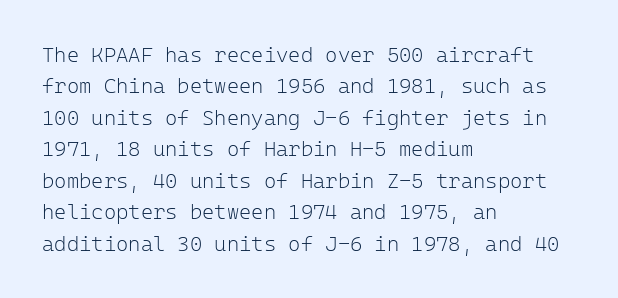
Q: Is the text bold? A: No.
Q: Is the text italic (slanted)? A: No, it is upright.
Q: Is the text underlined? A: No.
Q: How is the paragraph aligned? A: Left-aligned.
Q: Is the spacing between letters normal or unusually wide? A: Normal.
Q: Is the spacing between lines tight, normal or loose? A: Normal.
